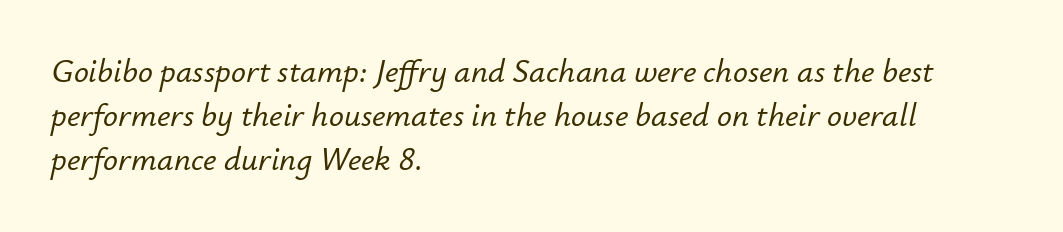
All the whitespace from short lines collects on the right. This sample has the flowing, uneven cadence of proportional lettering. The line-height multiplier appears to be the usual default. The zone under the glyphs is completely vacant. The whole block is typeset with a tilt.
